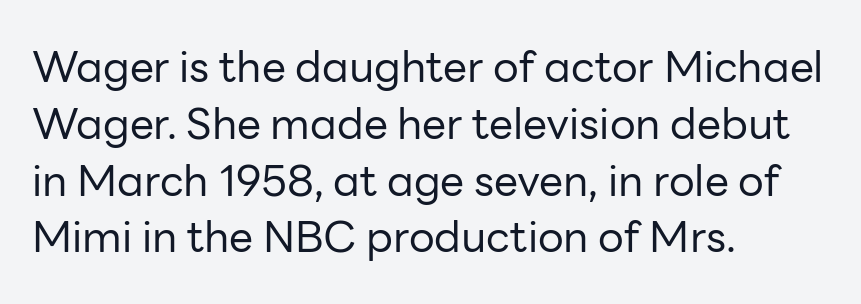
{"serif": "no", "italic": "no", "bold": "no", "weight": "regular", "width": "normal", "stroke_contrast": "low", "x_height": "medium", "monospaced": "no", "underline": "no", "align": "left", "line_spacing": "normal", "line_spacing_ratio": 1.32, "letter_spacing": "normal", "letter_spacing_em": 0.0, "glyph_px": 43}
